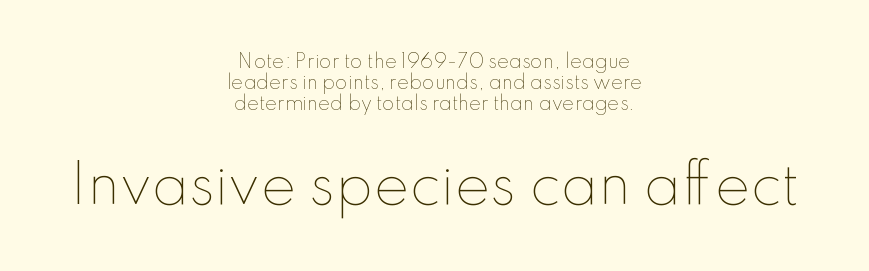
{"italic": "no", "bold": "no", "weight": "thin", "width": "normal", "stroke_contrast": "low", "x_height": "small", "monospaced": "no", "underline": "no", "align": "center", "line_spacing_ratio": 1.18, "letter_spacing": "normal", "letter_spacing_em": 0.0, "larger_block": "second", "size_ratio": 2.94, "glyph_px": 53}
